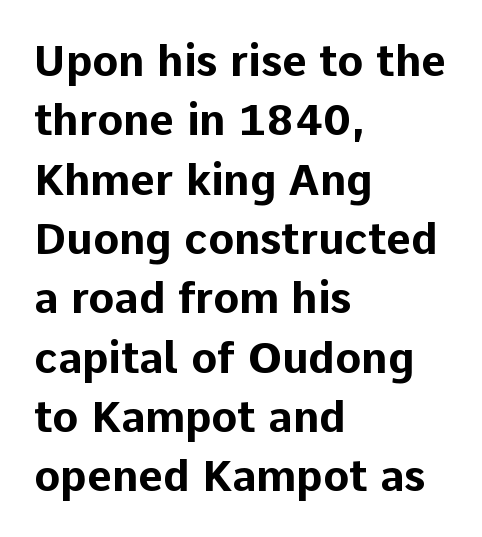
{"serif": "no", "italic": "no", "bold": "yes", "weight": "bold", "width": "normal", "stroke_contrast": "low", "x_height": "medium", "monospaced": "no", "underline": "no", "align": "left", "line_spacing": "normal", "line_spacing_ratio": 1.38, "letter_spacing": "normal", "letter_spacing_em": 0.0, "glyph_px": 43}
